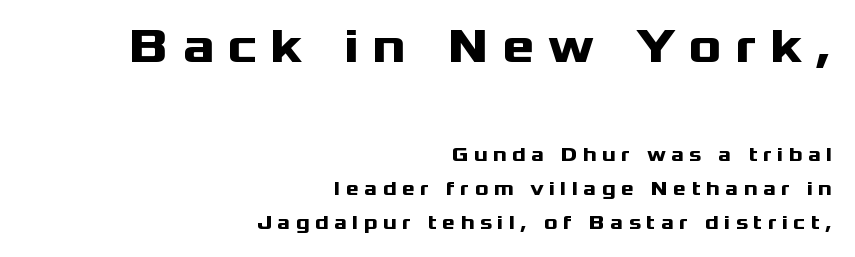
Q: Is the text bold? A: Yes.
Q: Is the text italic (slanted)? A: No, it is upright.
Q: Is the typeface a serif or a sans-serif typeface? A: Sans-serif.
Q: Is the text underlined? A: No.
Q: How is the paragraph aligned? A: Right-aligned.
Q: Is the spacing between letters normal or unusually wide? A: Unusually wide.
Q: Is the spacing between lines tight, normal or loose? A: Normal.
Q: Which block of text is set in a larger size, the first (top) or the second (bottom)? A: The first (top) one.
Q: Width (condensed, normal, or wide)? A: Wide.
Q: Stroke contrast? A: Medium.
Q: x-height? A: Medium.
Q: Monospaced? A: No.
